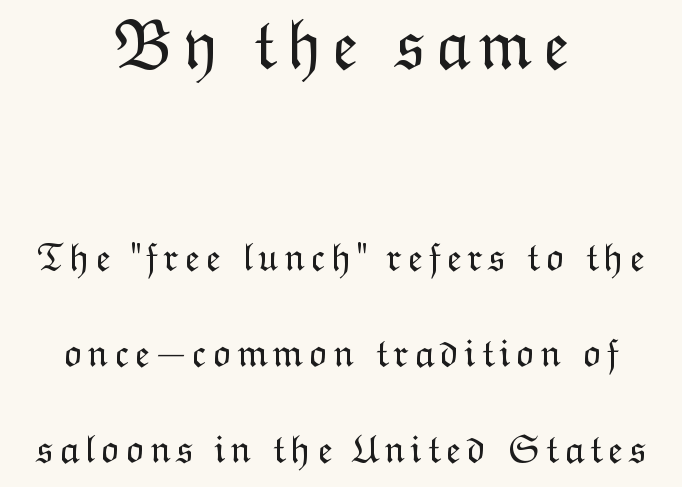
{"italic": "no", "bold": "no", "weight": "light", "width": "normal", "stroke_contrast": "low", "x_height": "medium", "monospaced": "no", "underline": "no", "align": "center", "line_spacing": "loose", "line_spacing_ratio": 2.4, "larger_block": "first", "size_ratio": 1.75, "glyph_px": 70}
